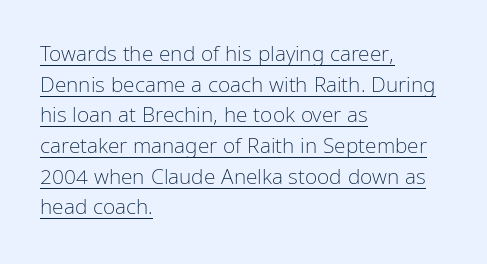
Q: Is the text bold? A: No.
Q: Is the text italic (slanted)? A: No, it is upright.
Q: Is the text underlined? A: Yes.
Q: How is the paragraph aligned? A: Left-aligned.
Q: Is the spacing between letters normal or unusually wide? A: Normal.
Q: Is the spacing between lines tight, normal or loose? A: Normal.
